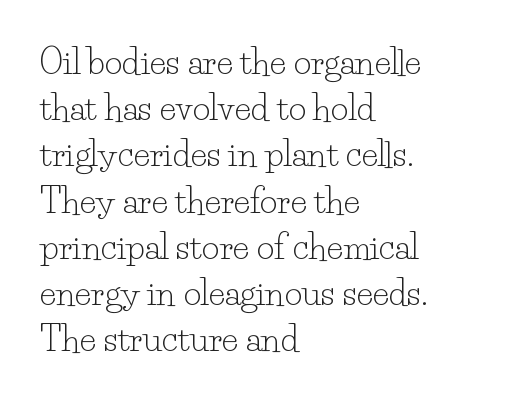
The image shows 34 px light serif type, upright; set left-aligned, normal line spacing (1.36x), normal letter spacing, not underlined; low stroke contrast and a small x-height.
